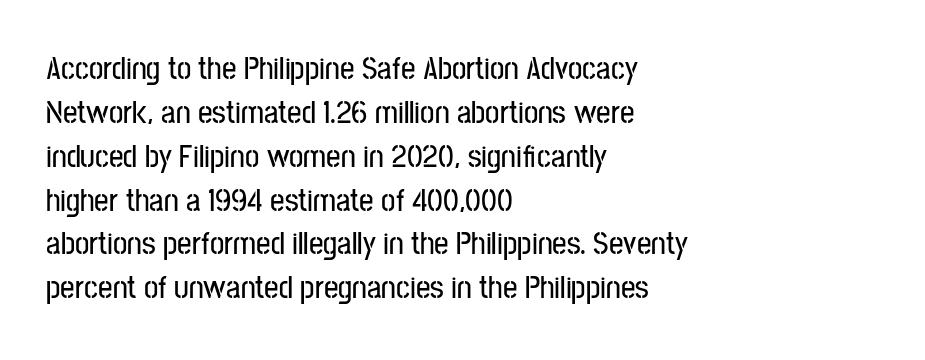
Here the designer chose a conventional face with non-uniform glyph widths. These lines keep a tight, regular rhythm from letter to letter. The line-height multiplier appears to be the usual default. Unlike italic type, these characters show no tilt at all.
